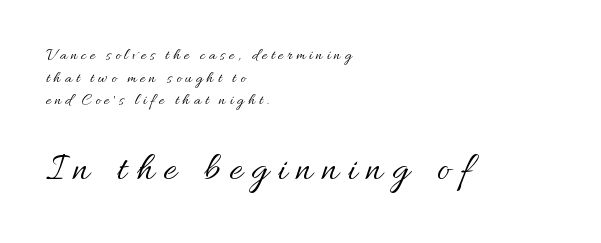
Q: Is the text bold? A: No.
Q: Is the text italic (slanted)? A: Yes.
Q: Is the text underlined? A: No.
Q: How is the paragraph aligned? A: Left-aligned.
Q: Is the spacing between letters normal or unusually wide? A: Unusually wide.
Q: Is the spacing between lines tight, normal or loose? A: Normal.
Q: Which block of text is set in a larger size, the first (top) or the second (bottom)? A: The second (bottom) one.
Q: Width (condensed, normal, or wide)? A: Normal.
Q: Stroke contrast? A: Medium.
Q: x-height? A: Small.
Q: Monospaced? A: No.
